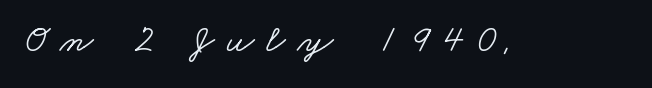
{"serif": "yes", "width": "wide", "stroke_contrast": "low", "x_height": "small", "monospaced": "no", "underline": "no", "letter_spacing": "wide", "letter_spacing_em": 0.3, "glyph_px": 39}
